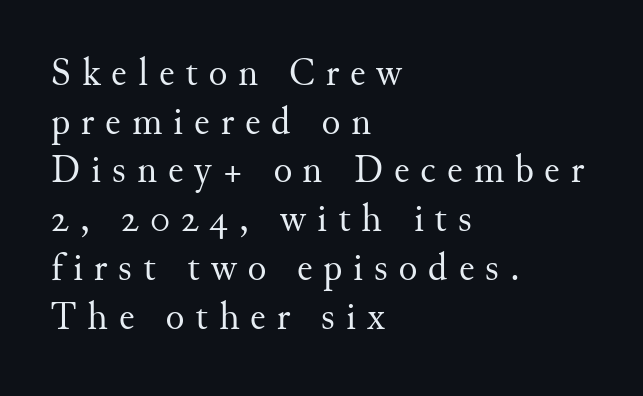
{"serif": "yes", "italic": "no", "bold": "no", "weight": "regular", "width": "normal", "stroke_contrast": "medium", "x_height": "small", "monospaced": "no", "underline": "no", "align": "left", "line_spacing": "normal", "line_spacing_ratio": 1.25, "letter_spacing": "wide", "letter_spacing_em": 0.28, "glyph_px": 39}
